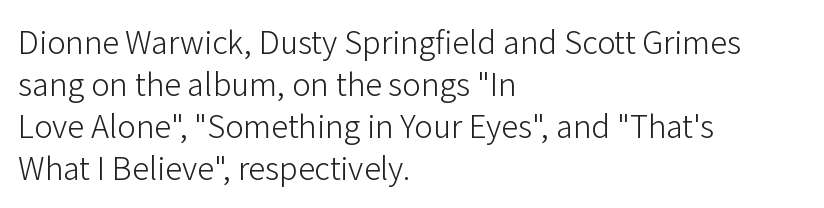
The image shows 31 px light sans-serif type, upright; set left-aligned, normal line spacing (1.36x), normal letter spacing, not underlined; low stroke contrast and a medium x-height.
